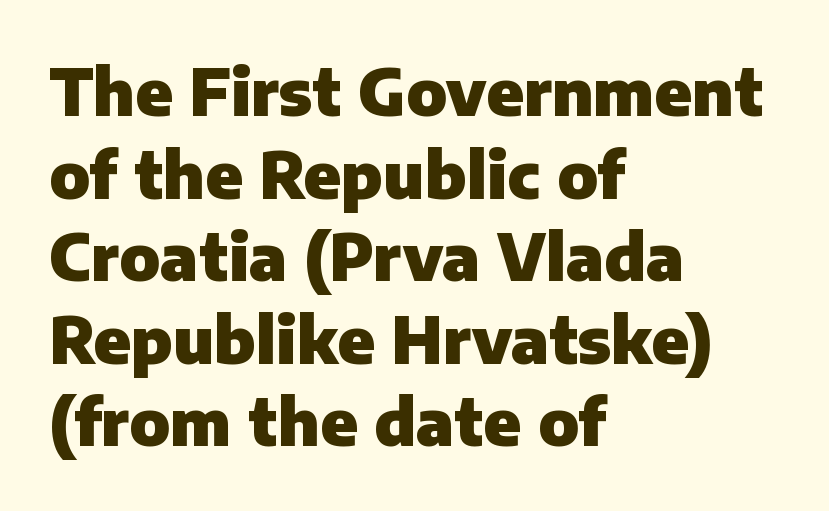
Short and long lines alike share a common starting point at left. The face used here is rendered with its standard letterfit. This is sans-serif lettering, the kind often seen on screens and signage. Anything drawn beneath the words? Only blank space. In terms of posture, this sample is upright. Notice how thick the strokes are: this is what a full bold looks like.
